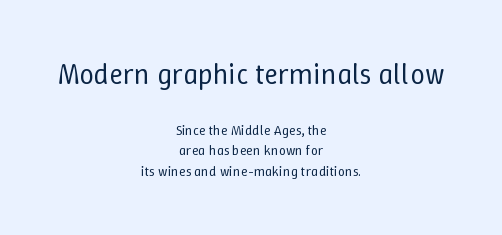
The image shows 29 px regular-weight type, upright; set centered, normal line spacing (1.47x), normal letter spacing, not underlined; the first (top) block is 2.07x larger; low stroke contrast and a medium x-height.
